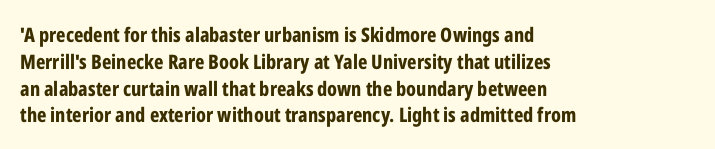
{"italic": "no", "bold": "yes", "underline": "no", "align": "left", "line_spacing": "normal", "line_spacing_ratio": 1.34, "letter_spacing": "normal", "letter_spacing_em": 0.0, "glyph_px": 20}
